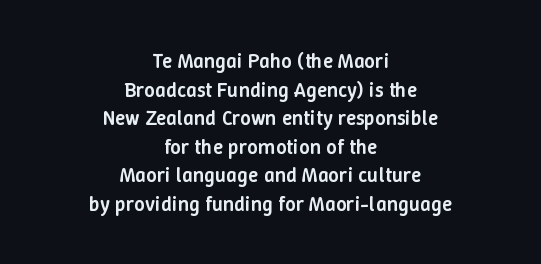
{"italic": "no", "bold": "semi", "underline": "no", "align": "center", "line_spacing": "normal", "line_spacing_ratio": 1.36, "letter_spacing": "normal", "letter_spacing_em": 0.0, "glyph_px": 21}
